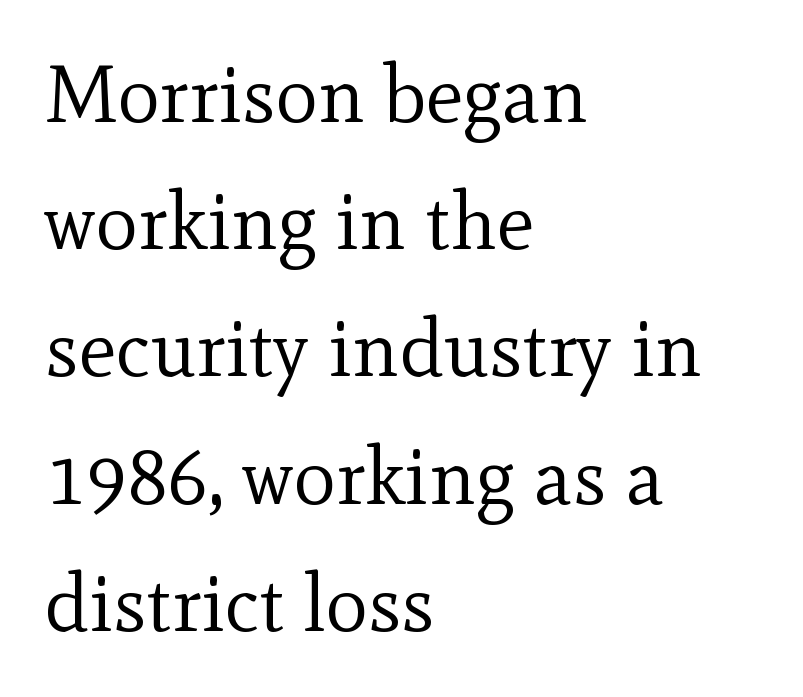
The image shows 80 px regular-weight serif type, upright; set left-aligned, normal line spacing (1.59x), normal letter spacing, not underlined; a small x-height.
